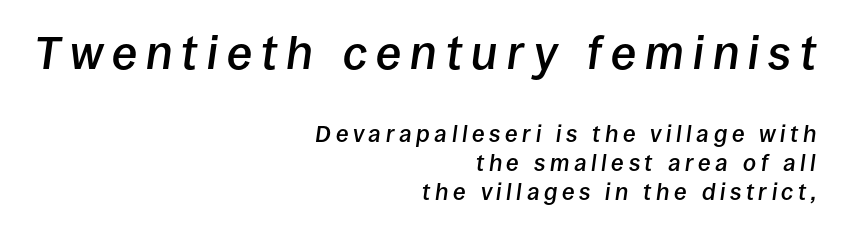
The rendering uses natural spacing where letterforms have individual widths. Anything drawn beneath the words? Only blank space. The passage is arranged like a letterhead date or caption credit — flush right. Between these two stacked blocks, the higher one wins on size. Looking at the ascenders, they clearly lean. Horizontal bands of white between lines are of average thickness.
